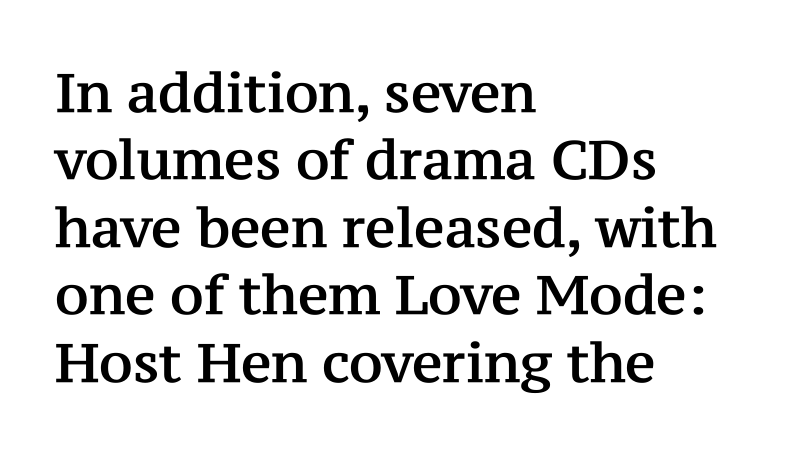
The image shows 54 px serif type, upright; set left-aligned, normal line spacing (1.25x), normal letter spacing, not underlined; medium stroke contrast and a medium x-height.
